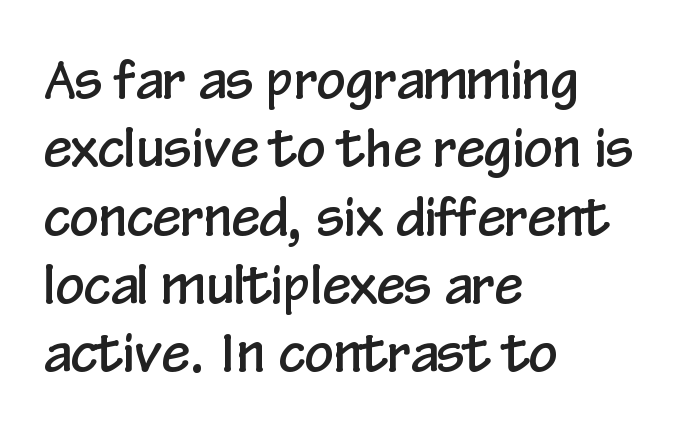
Typographically, this falls in the sans-serif category. How are the letters spaced? Ordinarily, with no added tracking. The axis of the letterforms is exactly vertical. This sample has the flowing, uneven cadence of proportional lettering.
